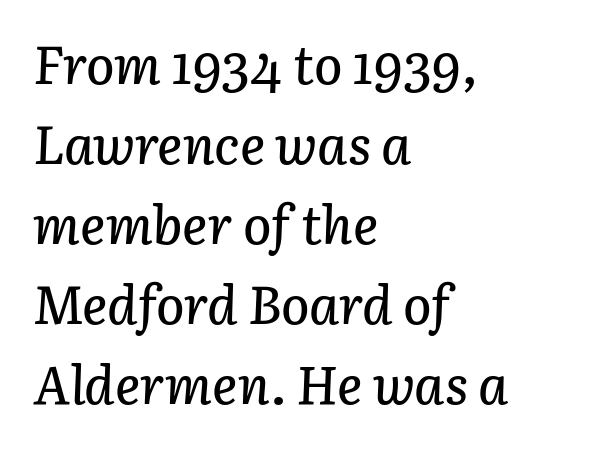
The image shows 53 px text type, italic (leaning right); set left-aligned, normal line spacing (1.51x), normal letter spacing, not underlined; low stroke contrast and a medium x-height.
